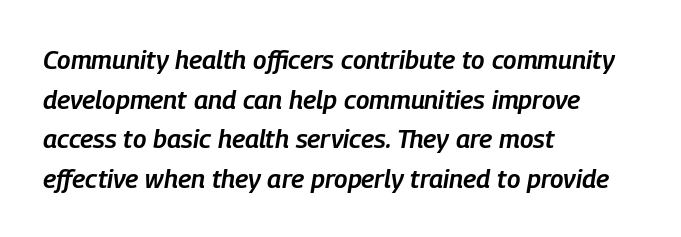
The image shows 26 px text type, italic (leaning right); set left-aligned, normal line spacing (1.52x), normal letter spacing, not underlined.
